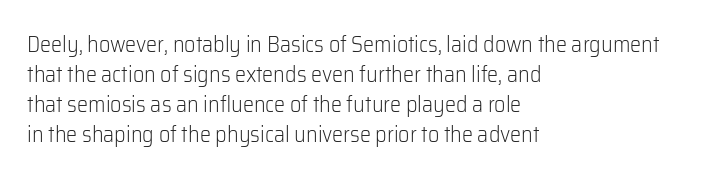
The image shows 22 px text type, upright; set left-aligned, normal line spacing (1.37x), normal letter spacing, not underlined.
